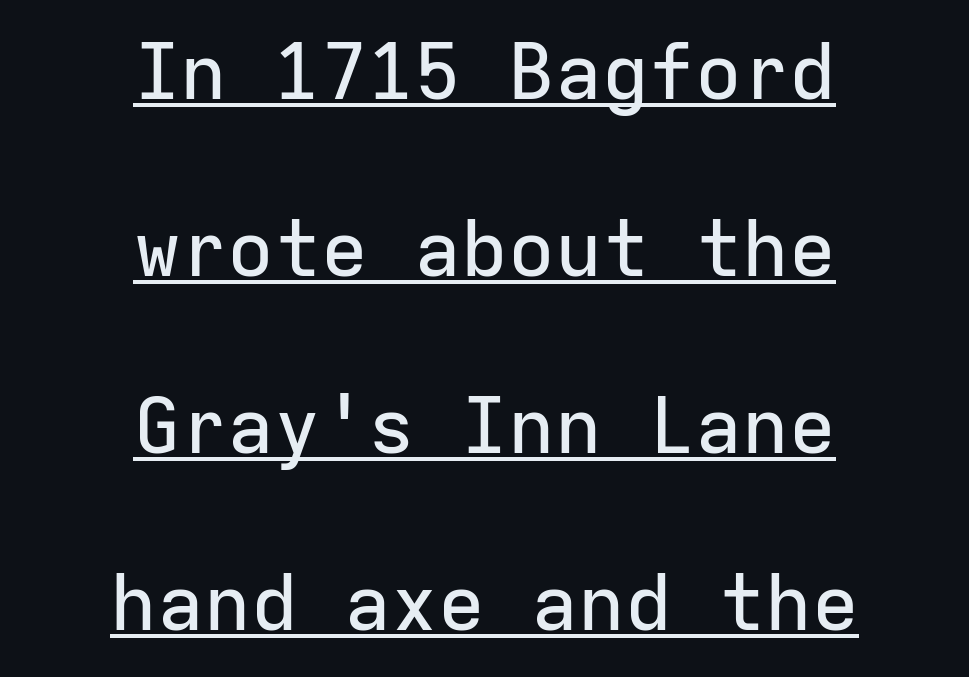
The image shows 78 px sans-serif type, upright, monospaced; set centered, loose line spacing (2.27x), normal letter spacing, underlined; low stroke contrast and a medium x-height.
